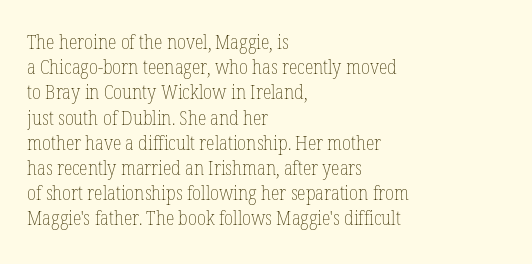
How would I describe the line gaps? Plain and ordinary. Stem width sits at or under what a default text font uses. Posture: straight, roman, zero tilt. Underlining? Definitely not there. How are the letters spaced? Ordinarily, with no added tracking. Alignment: flush left.
